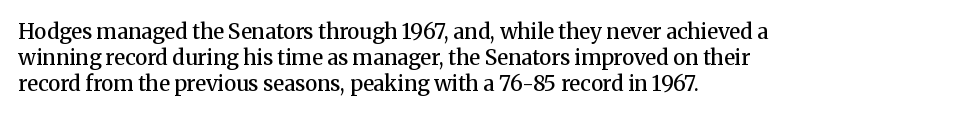
The image shows 21 px text type, upright; set left-aligned, line spacing 1.23x, normal letter spacing, not underlined.
